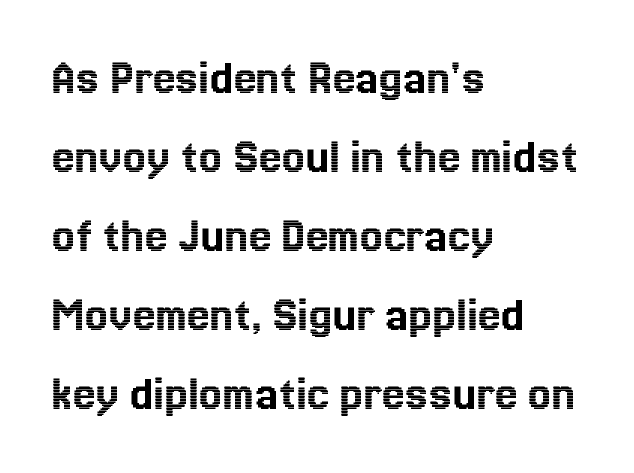
Italic: no, the glyphs are upright roman. The type is set solid horizontally, with unmodified tracking. Do the characters align in a grid? No, the font is proportional. Line starts are locked; line ends wander. Nobody drew a line under any word here. These lines sit exactly where default settings would place them.
